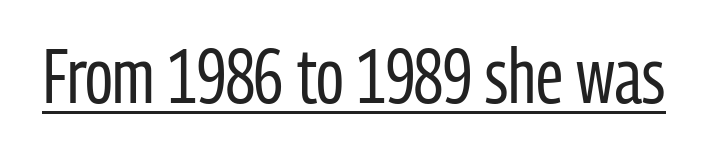
Q: Is the text bold? A: No.
Q: Is the text italic (slanted)? A: No, it is upright.
Q: Is the typeface a serif or a sans-serif typeface? A: Sans-serif.
Q: Is the text underlined? A: Yes.
Q: Is the spacing between letters normal or unusually wide? A: Normal.
Q: Width (condensed, normal, or wide)? A: Condensed.
Q: Stroke contrast? A: Low.
Q: x-height? A: Medium.
Q: Monospaced? A: No.
